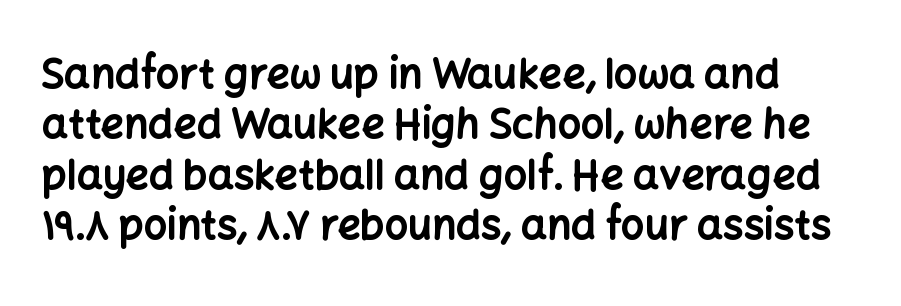
The image shows 41 px bold sans-serif type, upright; set line spacing 1.23x, normal letter spacing, not underlined; low stroke contrast and a medium x-height.
